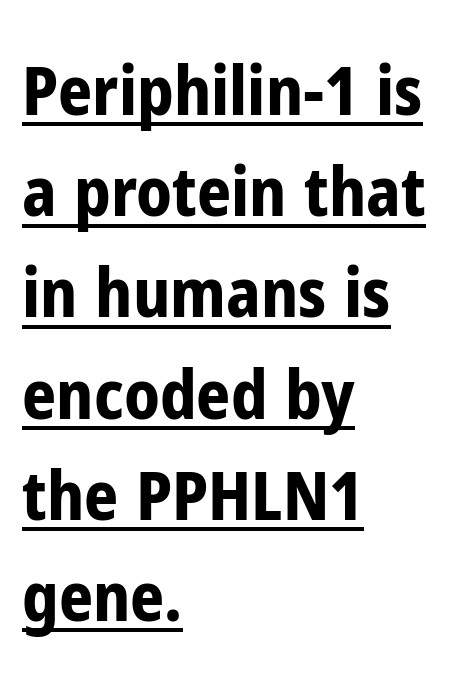
The image shows 67 px bold, condensed sans-serif type, upright; set left-aligned, normal line spacing (1.51x), normal letter spacing, underlined; low stroke contrast and a medium x-height.
